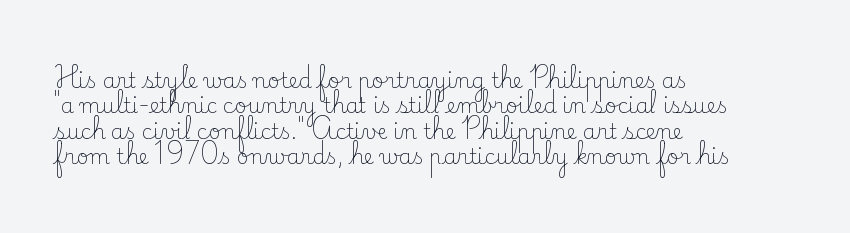
A bare baseline throughout the passage. Line beginnings align vertically; line endings do not. This sample uses plain, unmodified letter spacing. Posture: straight, roman, zero tilt. Is this a heavy cut? Hardly; it is regular or lighter.
